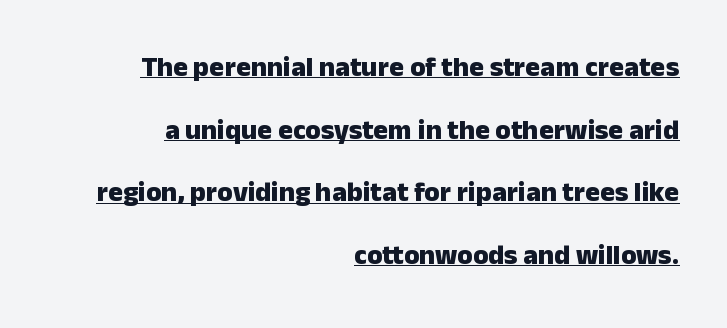
The image shows 28 px heavy sans-serif type, upright; set right-aligned, loose line spacing (2.24x), normal letter spacing, underlined; low stroke contrast and a medium x-height.
